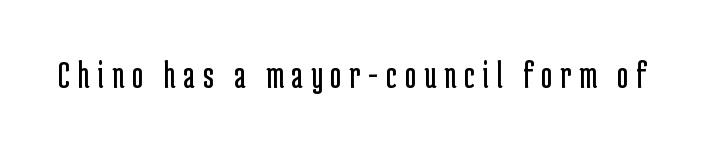
Q: Is the text bold? A: No.
Q: Is the text italic (slanted)? A: No, it is upright.
Q: Is the typeface a serif or a sans-serif typeface? A: Sans-serif.
Q: Is the text underlined? A: No.
Q: Is the spacing between letters normal or unusually wide? A: Unusually wide.
Q: Width (condensed, normal, or wide)? A: Condensed.
Q: Stroke contrast? A: Low.
Q: x-height? A: Medium.
Q: Monospaced? A: No.
